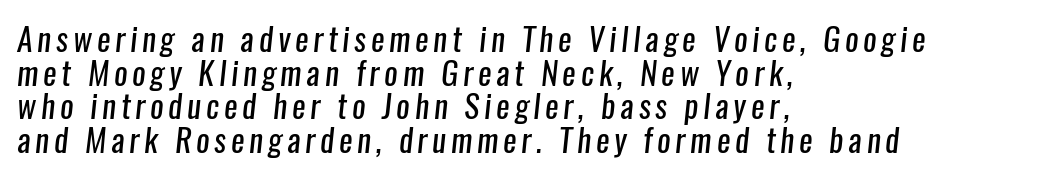
Q: Is the text bold? A: No.
Q: Is the typeface a serif or a sans-serif typeface? A: Sans-serif.
Q: Is the text underlined? A: No.
Q: How is the paragraph aligned? A: Left-aligned.
Q: Is the spacing between lines tight, normal or loose? A: Tight.
Q: Width (condensed, normal, or wide)? A: Condensed.
Q: Stroke contrast? A: Low.
Q: x-height? A: Medium.
Q: Monospaced? A: No.
